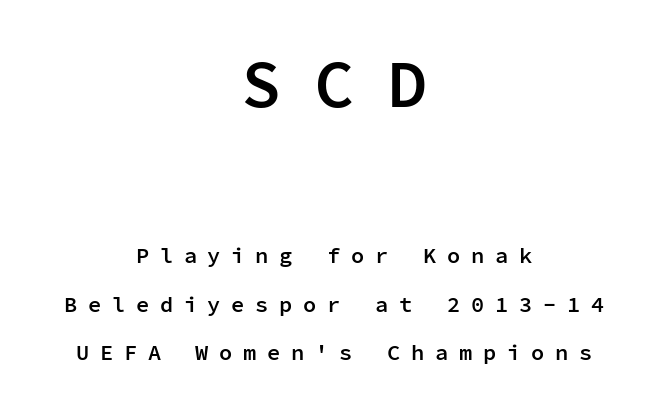
Short and long lines alike share a common midpoint. Between one letter and the next there's a generous, obvious gap. These lines are rendered in a fixed-pitch font. Compared with typical paragraphs, the rows here are farther apart. Note: no serifs on the glyphs.
